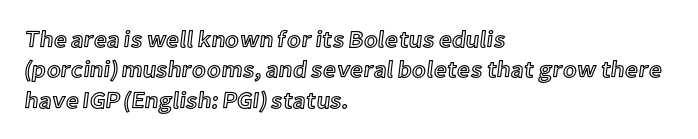
Q: Is the text italic (slanted)? A: Yes.
Q: Is the text underlined? A: No.
Q: How is the paragraph aligned? A: Left-aligned.
Q: Is the spacing between letters normal or unusually wide? A: Normal.
Q: Is the spacing between lines tight, normal or loose? A: Normal.
